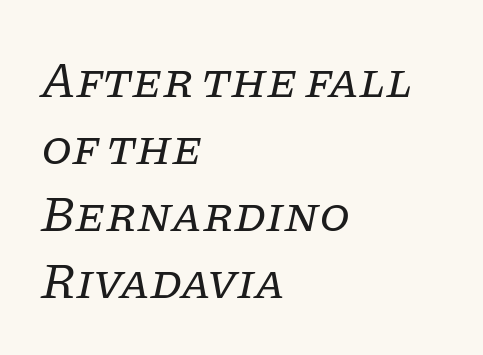
Q: Is the text bold? A: No.
Q: Is the text italic (slanted)? A: Yes, it leans right by about 11 degrees.
Q: Is the typeface a serif or a sans-serif typeface? A: Serif.
Q: Is the text underlined? A: No.
Q: How is the paragraph aligned? A: Left-aligned.
Q: Is the spacing between letters normal or unusually wide? A: Normal.
Q: Is the spacing between lines tight, normal or loose? A: Normal.
Q: Width (condensed, normal, or wide)? A: Normal.
Q: Stroke contrast? A: Low.
Q: x-height? A: Large.
Q: Monospaced? A: No.
